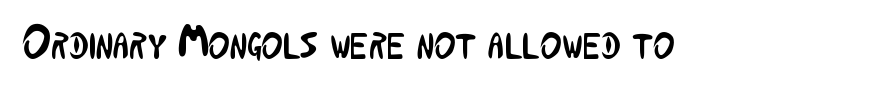
Letters rest on an invisible, unmarked baseline. Ascenders rise straight up at ninety degrees. Character widths vary here, with narrow letters taking less room than wide ones. Short note: letters normally spaced.
